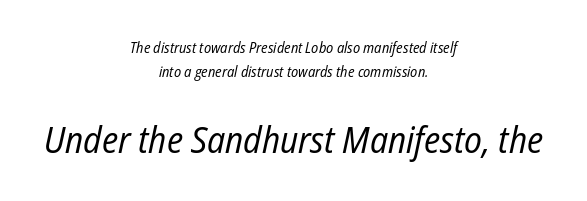
Q: Is the text bold? A: No.
Q: Is the text italic (slanted)? A: Yes, it leans right by about 12 degrees.
Q: Is the text underlined? A: No.
Q: How is the paragraph aligned? A: Centered.
Q: Is the spacing between letters normal or unusually wide? A: Normal.
Q: Is the spacing between lines tight, normal or loose? A: Normal.
Q: Which block of text is set in a larger size, the first (top) or the second (bottom)? A: The second (bottom) one.
Q: Width (condensed, normal, or wide)? A: Condensed.
Q: Stroke contrast? A: Low.
Q: x-height? A: Medium.
Q: Monospaced? A: No.
